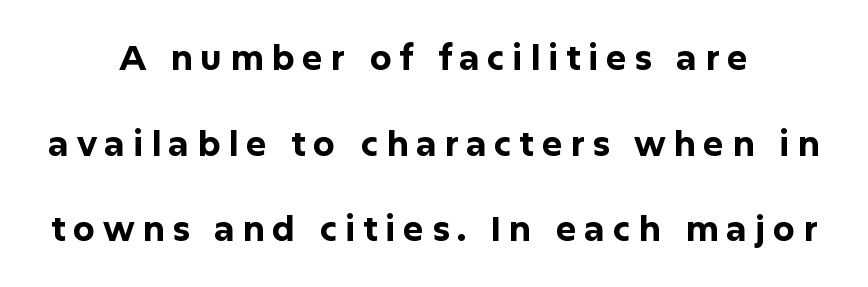
The image shows 35 px bold sans-serif type, upright; set centered, loose line spacing (2.45x), unusually wide letter spacing (+0.21 em), not underlined; low stroke contrast and a medium x-height.
